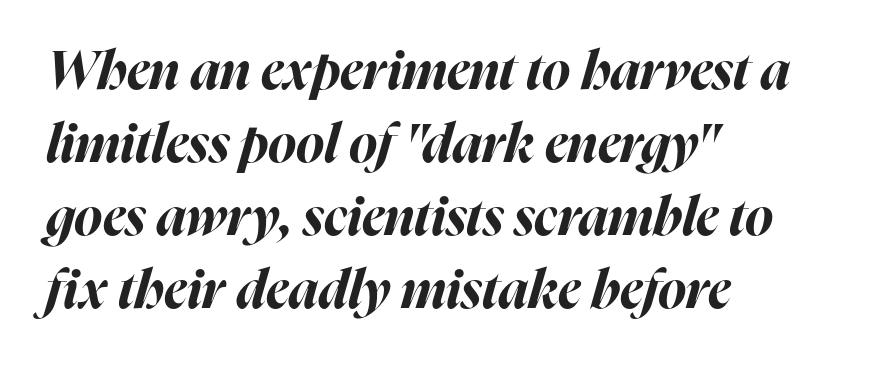
The image shows 53 px bold type, italic (leaning right); set left-aligned, normal line spacing (1.38x), normal letter spacing, not underlined; high stroke contrast and a medium x-height.
